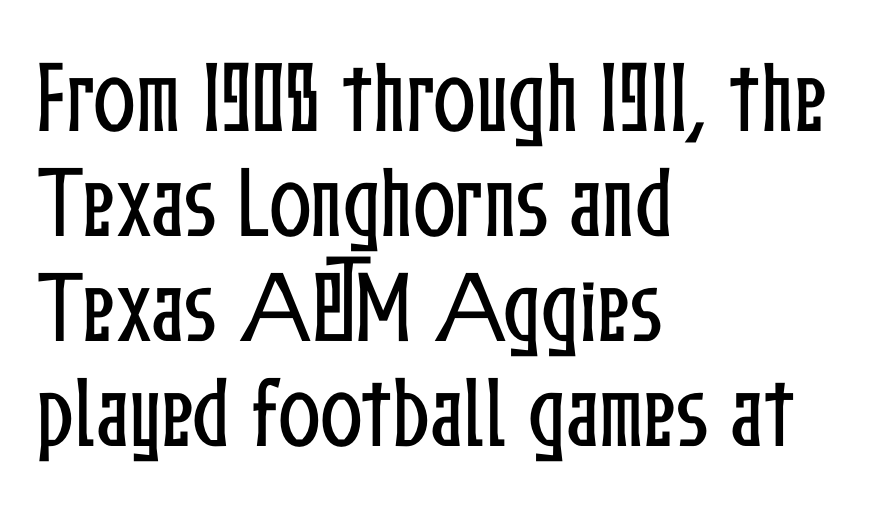
{"italic": "no", "width": "condensed", "stroke_contrast": "low", "x_height": "medium", "monospaced": "no", "underline": "no", "align": "left", "line_spacing": "normal", "line_spacing_ratio": 1.33, "letter_spacing": "normal", "letter_spacing_em": 0.0, "glyph_px": 79}
